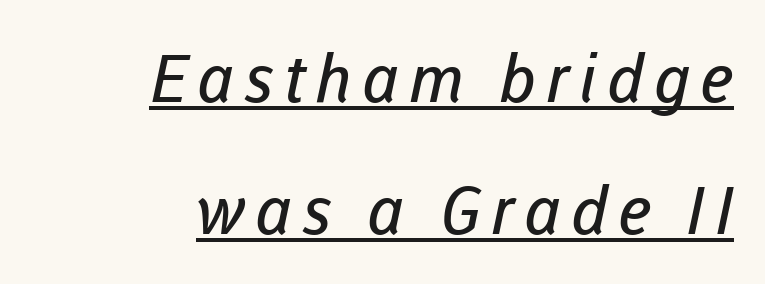
Descenders here cross a horizontal rule under the line. Is the stroke heavy? The answer is a plain regular-or-lighter. Serif or sans? Sans — the stroke terminals are bare. A great deal of white space separates one row of letters from the next. The letters advance in unequal steps, a hallmark of proportional type.
